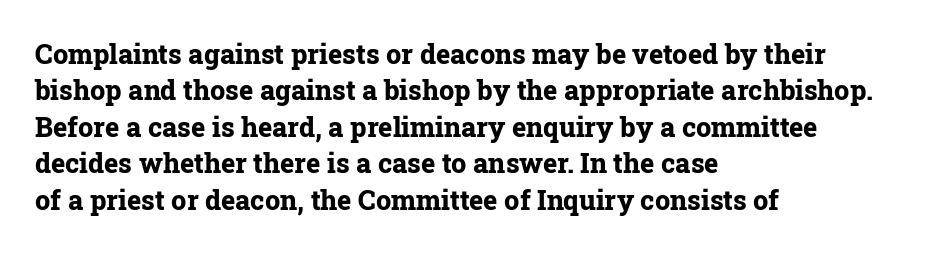
The lettering stays uniformly vertical, giving the passage a roman look. Letters rest on an invisible, unmarked baseline. This block has exactly the height ordinary leading produces. Spacing between characters is what you'd get straight out of the box. Notice how thick the strokes are: this is what a full bold looks like.
